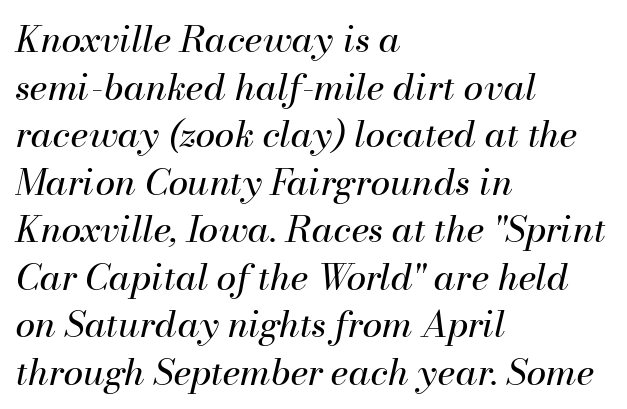
The typography opts for an oblique posture over an upright one. The paragraph has a hard left edge and a soft right edge. A light-to-regular cut is what we see here. This sample has the flowing, uneven cadence of proportional lettering. The tracking reads as untouched default to a designer's eye.
